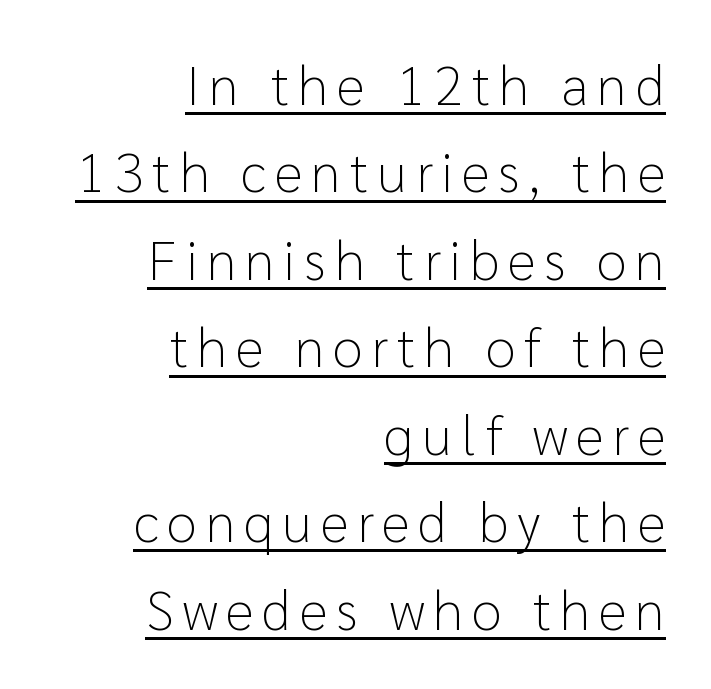
You can see a thin bar hugging the bottom of the glyphs. Caption: face not bold, strokes unweighted. Typeset ragged left — the right edge is the straight one. Here the designer chose a conventional face with non-uniform glyph widths. The characters display no serif detailing; their extremities are plain.
